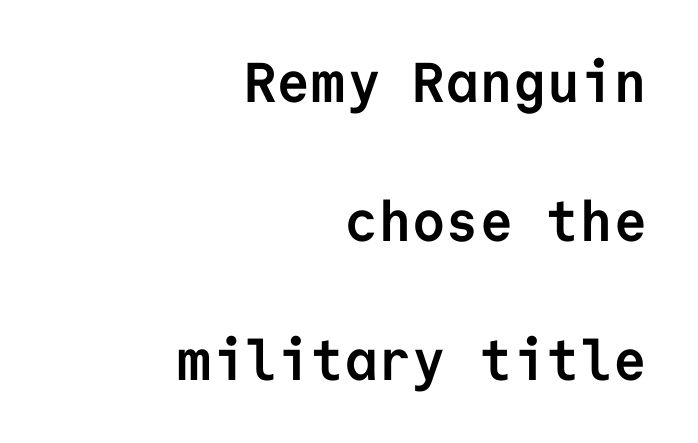
Q: Is the text bold? A: Yes.
Q: Is the text italic (slanted)? A: No, it is upright.
Q: Is the typeface a serif or a sans-serif typeface? A: Sans-serif.
Q: Is the text underlined? A: No.
Q: How is the paragraph aligned? A: Right-aligned.
Q: Is the spacing between letters normal or unusually wide? A: Normal.
Q: Is the spacing between lines tight, normal or loose? A: Loose.
Q: Width (condensed, normal, or wide)? A: Normal.
Q: Stroke contrast? A: Low.
Q: x-height? A: Medium.
Q: Monospaced? A: Yes.
